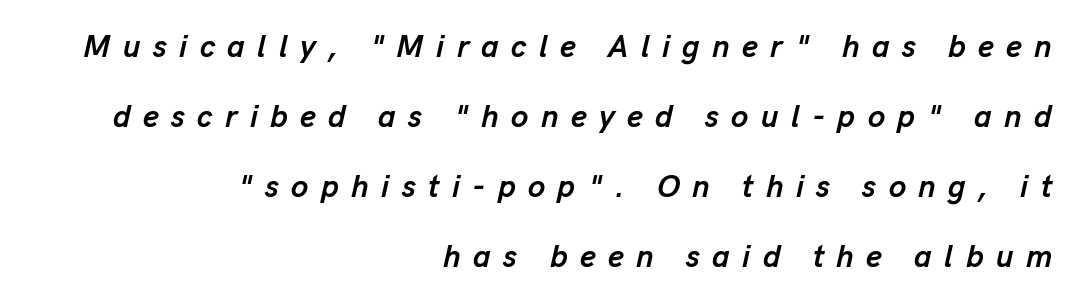
{"italic": "yes", "lean": "right", "slant_degrees": 13, "bold": "yes", "weight": "semibold", "width": "normal", "stroke_contrast": "low", "x_height": "medium", "monospaced": "no", "underline": "no", "align": "right", "line_spacing": "loose", "line_spacing_ratio": 2.26, "letter_spacing": "wide", "letter_spacing_em": 0.4, "glyph_px": 31}
